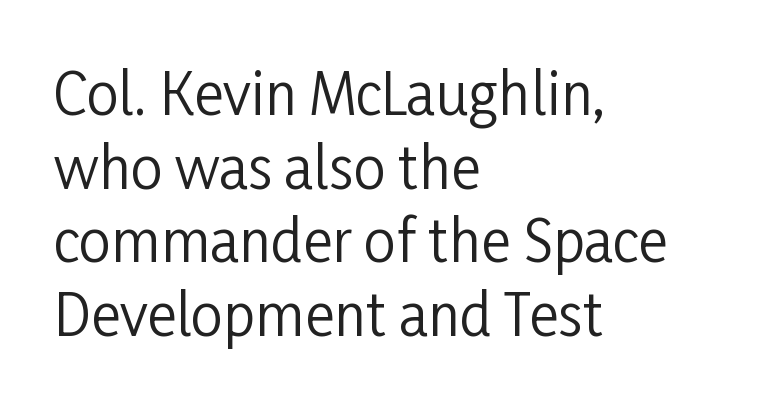
{"serif": "no", "italic": "no", "bold": "no", "weight": "regular", "width": "condensed", "stroke_contrast": "low", "x_height": "medium", "monospaced": "no", "underline": "no", "align": "left", "line_spacing": "normal", "line_spacing_ratio": 1.29, "letter_spacing": "normal", "letter_spacing_em": 0.0, "glyph_px": 57}
